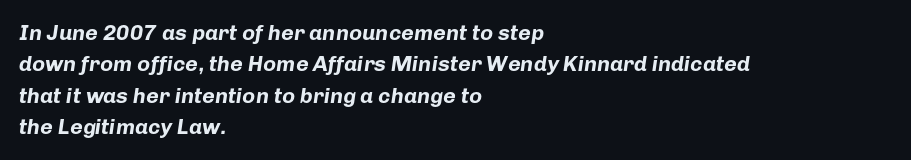
The image shows 22 px bold type, italic (leaning right); set left-aligned, normal line spacing (1.43x), normal letter spacing, not underlined.
